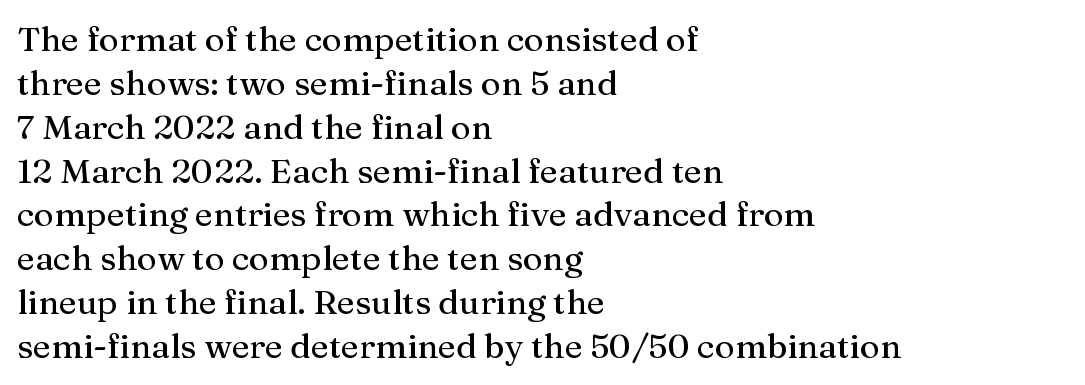
Q: Is the text italic (slanted)? A: No, it is upright.
Q: Is the typeface a serif or a sans-serif typeface? A: Serif.
Q: Is the text underlined? A: No.
Q: How is the paragraph aligned? A: Left-aligned.
Q: Is the spacing between letters normal or unusually wide? A: Normal.
Q: Is the spacing between lines tight, normal or loose? A: Normal.
Q: Width (condensed, normal, or wide)? A: Normal.
Q: Stroke contrast? A: Medium.
Q: x-height? A: Medium.
Q: Monospaced? A: No.
